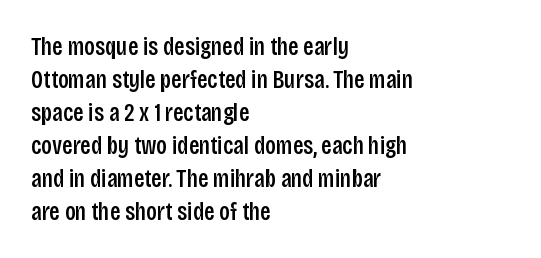
Q: Is the text bold? A: Semi-bold.
Q: Is the text italic (slanted)? A: No, it is upright.
Q: Is the text underlined? A: No.
Q: How is the paragraph aligned? A: Left-aligned.
Q: Is the spacing between letters normal or unusually wide? A: Normal.
Q: Is the spacing between lines tight, normal or loose? A: Normal.
